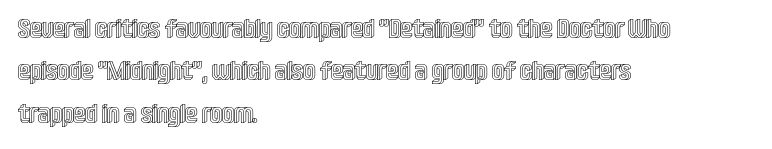
The image shows 27 px text type, upright; set left-aligned, normal line spacing (1.57x), normal letter spacing, not underlined.
